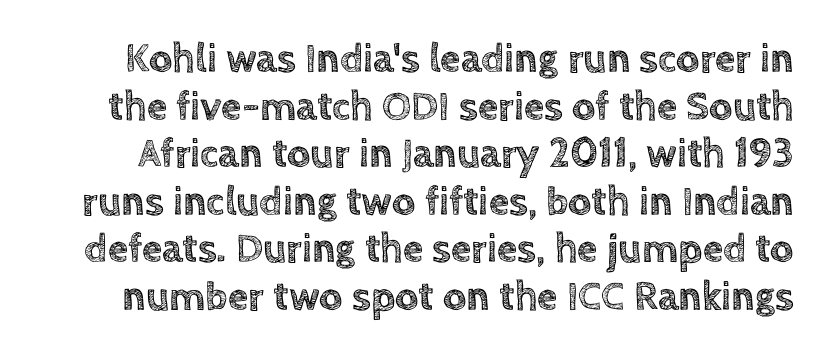
When letters stand straight like this, we call the style roman or upright. The passage shown is typed in a proportional face where columns would drift. Spacing between characters is what you'd get straight out of the box. Only glyphs here, with clear space below each row.
